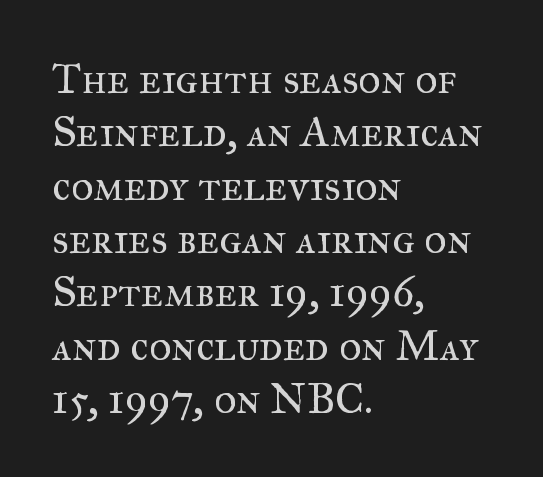
{"serif": "yes", "italic": "no", "bold": "no", "weight": "regular", "width": "normal", "stroke_contrast": "medium", "x_height": "small", "monospaced": "no", "underline": "no", "align": "left", "line_spacing_ratio": 1.24, "letter_spacing": "normal", "letter_spacing_em": 0.0, "glyph_px": 43}
